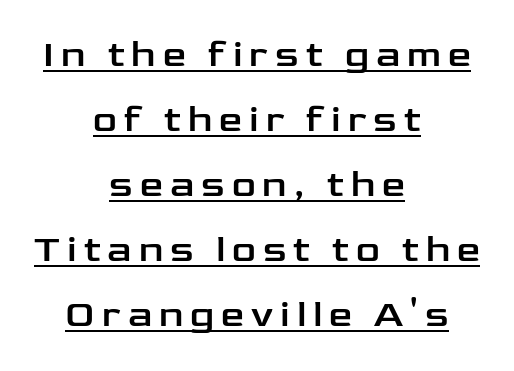
Q: Is the text italic (slanted)? A: No, it is upright.
Q: Is the typeface a serif or a sans-serif typeface? A: Sans-serif.
Q: Is the text underlined? A: Yes.
Q: How is the paragraph aligned? A: Centered.
Q: Width (condensed, normal, or wide)? A: Wide.
Q: Stroke contrast? A: Low.
Q: x-height? A: Medium.
Q: Monospaced? A: No.
